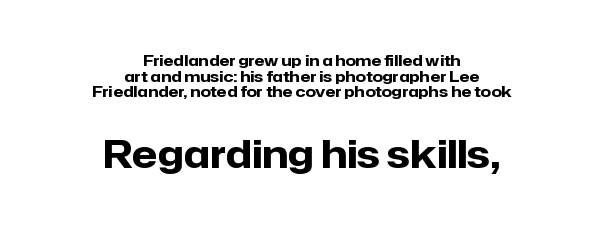
The letters stand straight up with perfectly vertical stems. Unlike a traditional serif, this face leaves its strokes unadorned. These words are printed bold, with thick strokes throughout. Bigger letters appear in the bottom chunk; the top chunk is reduced. The rendering uses natural spacing where letterforms have individual widths.
